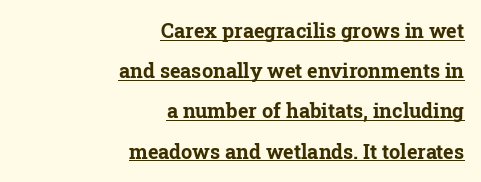
Q: Is the text bold? A: Yes.
Q: Is the text italic (slanted)? A: No, it is upright.
Q: Is the text underlined? A: Yes.
Q: How is the paragraph aligned? A: Right-aligned.
Q: Is the spacing between letters normal or unusually wide? A: Normal.
Q: Is the spacing between lines tight, normal or loose? A: Loose.
